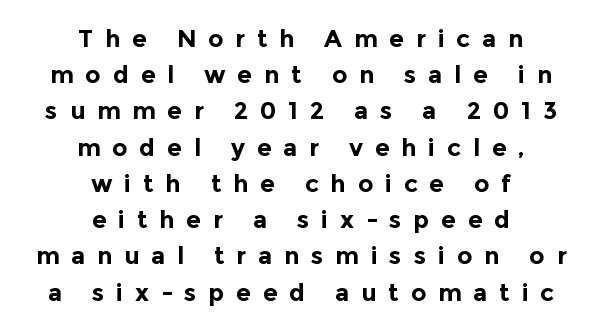
{"italic": "no", "bold": "yes", "underline": "no", "align": "center", "line_spacing": "normal", "line_spacing_ratio": 1.51, "letter_spacing": "wide", "letter_spacing_em": 0.49, "glyph_px": 24}
